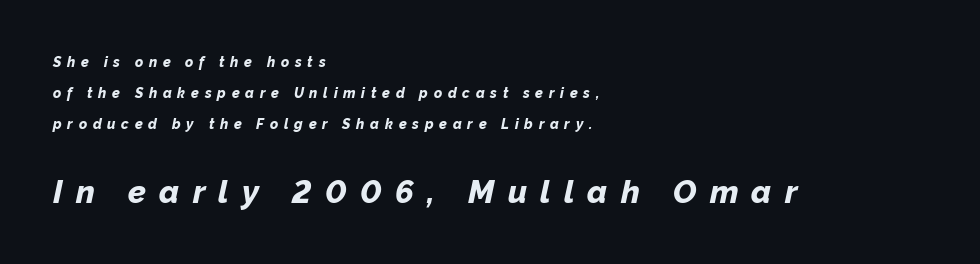
Q: Is the text bold? A: Yes.
Q: Is the text italic (slanted)? A: Yes, it leans right by about 12 degrees.
Q: Is the text underlined? A: No.
Q: How is the paragraph aligned? A: Left-aligned.
Q: Is the spacing between letters normal or unusually wide? A: Unusually wide.
Q: Is the spacing between lines tight, normal or loose? A: Loose.
Q: Which block of text is set in a larger size, the first (top) or the second (bottom)? A: The second (bottom) one.
Q: Width (condensed, normal, or wide)? A: Normal.
Q: Stroke contrast? A: Low.
Q: x-height? A: Medium.
Q: Monospaced? A: No.
